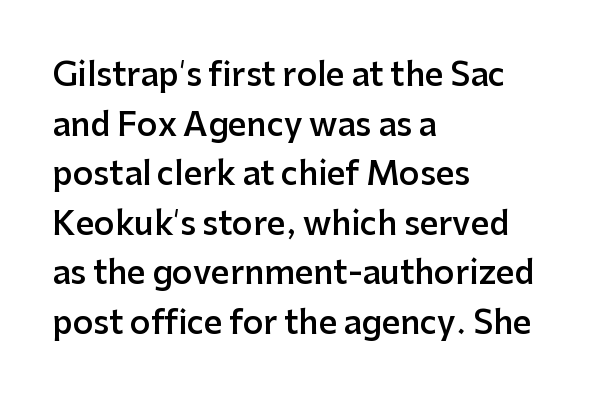
Q: Is the text bold? A: Semi-bold.
Q: Is the text italic (slanted)? A: No, it is upright.
Q: Is the typeface a serif or a sans-serif typeface? A: Sans-serif.
Q: Is the text underlined? A: No.
Q: How is the paragraph aligned? A: Left-aligned.
Q: Is the spacing between letters normal or unusually wide? A: Normal.
Q: Is the spacing between lines tight, normal or loose? A: Normal.
Q: Width (condensed, normal, or wide)? A: Normal.
Q: Stroke contrast? A: Low.
Q: x-height? A: Medium.
Q: Monospaced? A: No.
